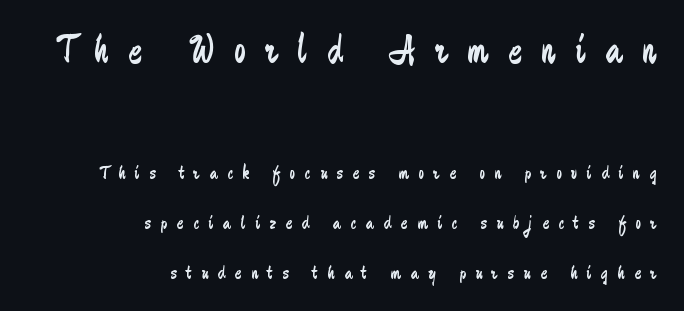
Regarding leading, the lines here are spaced well apart. Ink coverage per letter is moderate at most. Inter-character spacing is expanded well beyond the font's built-in metrics. Layout note: lines flush right.
